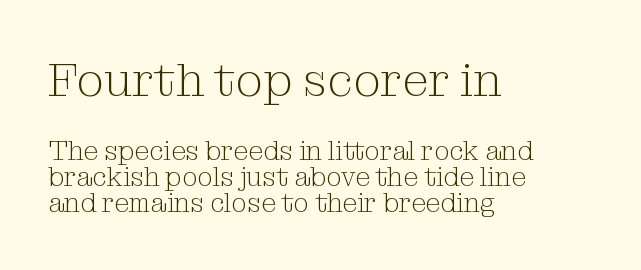
{"serif": "yes", "italic": "no", "bold": "no", "weight": "light", "width": "normal", "stroke_contrast": "medium", "x_height": "medium", "monospaced": "no", "underline": "no", "align": "left", "line_spacing": "tight", "line_spacing_ratio": 0.97, "letter_spacing": "normal", "letter_spacing_em": 0.0, "larger_block": "first", "size_ratio": 1.78, "glyph_px": 48}
